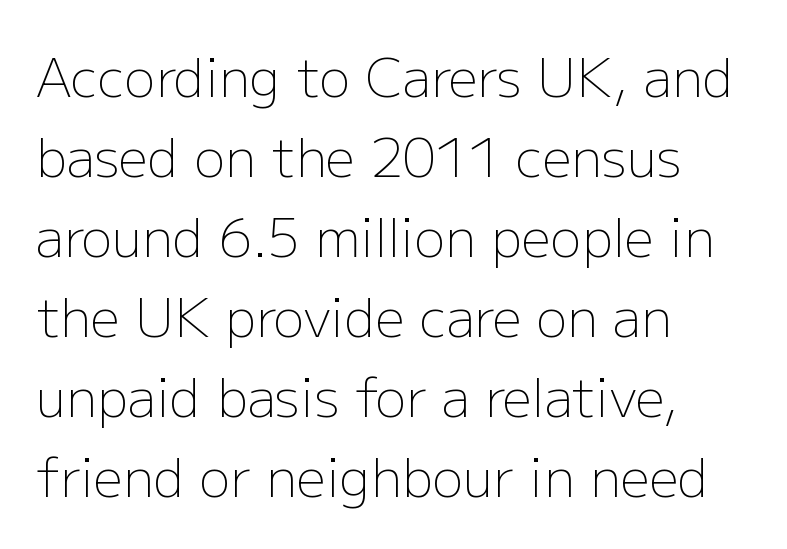
The image shows 52 px light sans-serif type, upright; set left-aligned, normal line spacing (1.54x), normal letter spacing, not underlined; low stroke contrast and a medium x-height.
